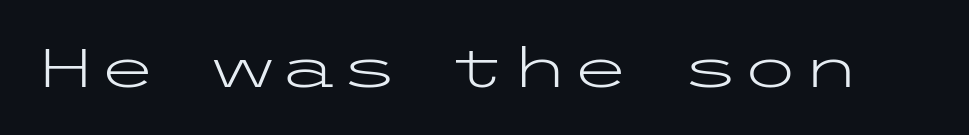
The image shows 55 px light, wide sans-serif type, upright; set normal letter spacing, not underlined; low stroke contrast and a medium x-height.
